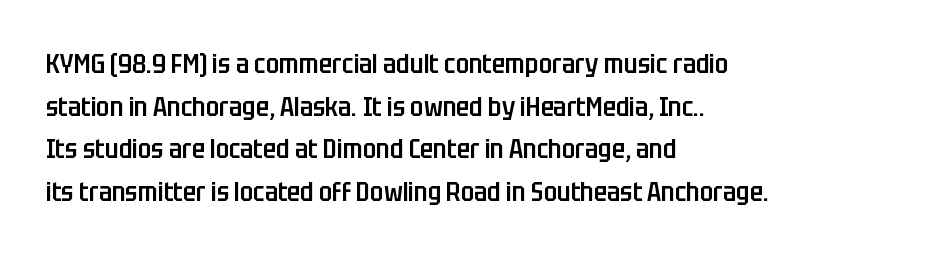
Q: Is the text bold? A: Semi-bold.
Q: Is the text italic (slanted)? A: No, it is upright.
Q: Is the text underlined? A: No.
Q: How is the paragraph aligned? A: Left-aligned.
Q: Is the spacing between letters normal or unusually wide? A: Normal.
Q: Is the spacing between lines tight, normal or loose? A: Normal.
